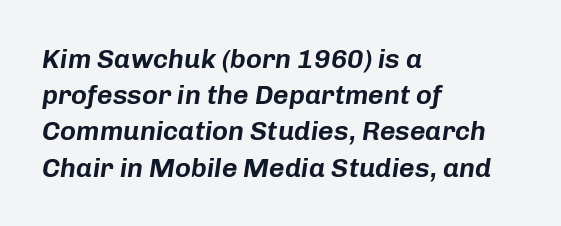
Q: Is the text italic (slanted)? A: Yes, it leans right by about 8 degrees.
Q: Is the text underlined? A: No.
Q: How is the paragraph aligned? A: Left-aligned.
Q: Is the spacing between letters normal or unusually wide? A: Normal.
Q: Is the spacing between lines tight, normal or loose? A: Normal.
